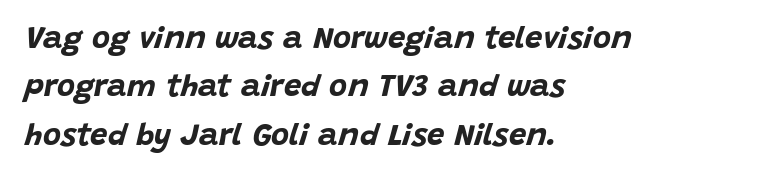
The image shows 31 px bold type, italic (leaning right); set left-aligned, normal line spacing (1.56x), normal letter spacing, not underlined; low stroke contrast and a large x-height.
